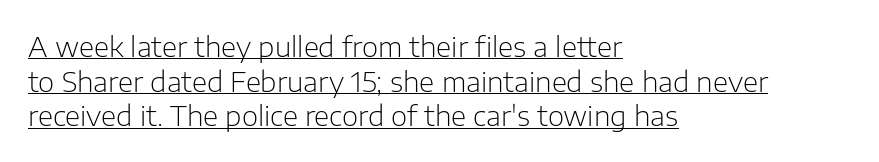
{"serif": "no", "italic": "no", "bold": "no", "weight": "light", "width": "normal", "stroke_contrast": "low", "x_height": "medium", "monospaced": "no", "underline": "yes", "align": "left", "line_spacing_ratio": 1.24, "letter_spacing": "normal", "letter_spacing_em": 0.0, "glyph_px": 28}
